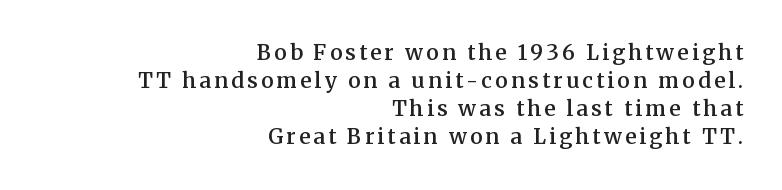
{"italic": "no", "bold": "semi", "underline": "no", "align": "right", "line_spacing": "normal", "line_spacing_ratio": 1.34, "glyph_px": 21}
